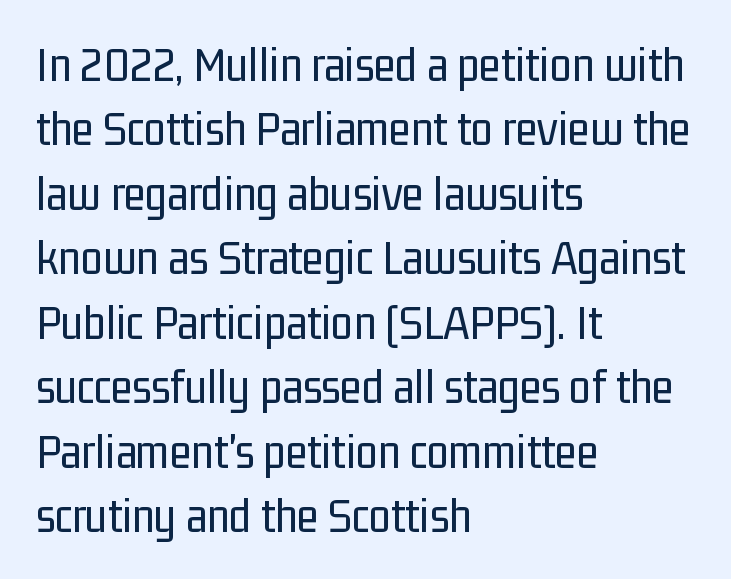
The passage shown is typed in a proportional face where columns would drift. This is the regular roman posture of the typeface. Baseline-to-baseline distance is the conventional proportion of letter height. The letters sit at their default tracking, neither squeezed nor spread.
